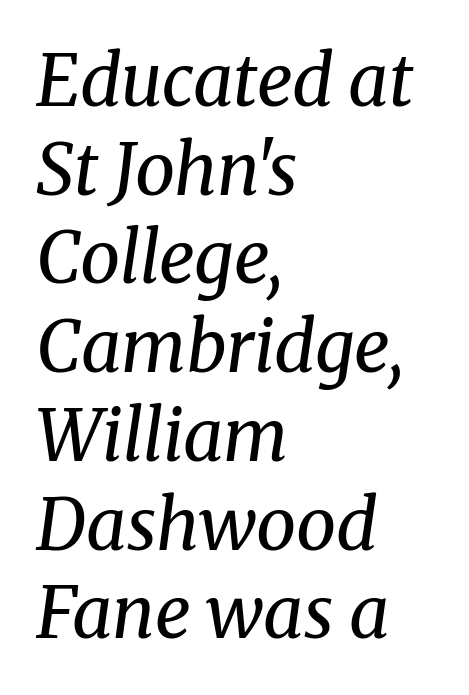
{"serif": "yes", "italic": "yes", "lean": "right", "slant_degrees": 8, "bold": "no", "weight": "regular", "width": "normal", "stroke_contrast": "medium", "x_height": "medium", "monospaced": "no", "underline": "no", "align": "left", "line_spacing": "normal", "line_spacing_ratio": 1.25, "letter_spacing": "normal", "letter_spacing_em": 0.0, "glyph_px": 71}
